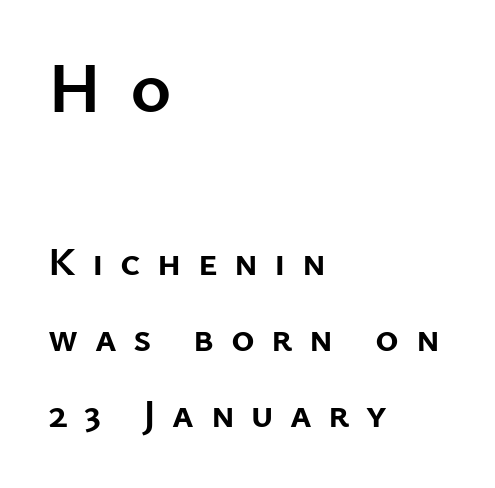
Type size steps down from the first block to the second. A typesetter would call this heavily tracked-out type. These lines stack with their left ends in a neat column. Rendered with straight, roman letterforms. The rendering uses natural spacing where letterforms have individual widths.
